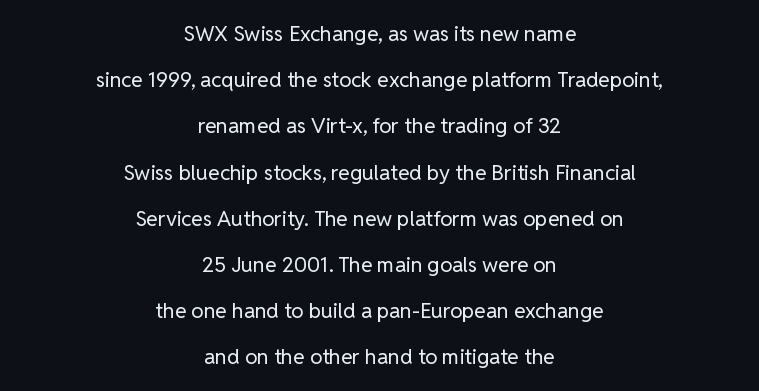
The image shows 21 px text type, upright; set centered, loose line spacing (2.2x), normal letter spacing, not underlined.
